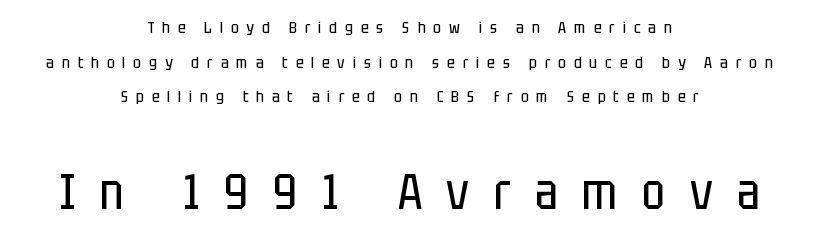
Q: Is the text bold? A: No.
Q: Is the text italic (slanted)? A: No, it is upright.
Q: Is the typeface a serif or a sans-serif typeface? A: Sans-serif.
Q: Is the text underlined? A: No.
Q: How is the paragraph aligned? A: Centered.
Q: Is the spacing between letters normal or unusually wide? A: Unusually wide.
Q: Is the spacing between lines tight, normal or loose? A: Loose.
Q: Which block of text is set in a larger size, the first (top) or the second (bottom)? A: The second (bottom) one.
Q: Width (condensed, normal, or wide)? A: Condensed.
Q: Stroke contrast? A: Low.
Q: x-height? A: Large.
Q: Monospaced? A: No.
